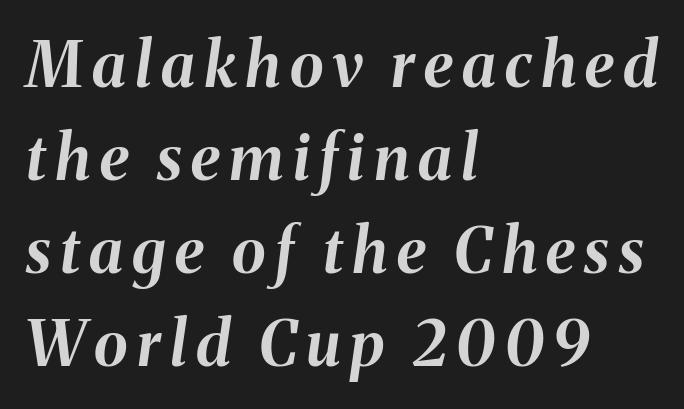
{"italic": "yes", "lean": "right", "slant_degrees": 8, "bold": "yes", "weight": "bold", "width": "normal", "stroke_contrast": "medium", "x_height": "medium", "monospaced": "no", "underline": "no", "align": "left", "line_spacing": "normal", "line_spacing_ratio": 1.5, "glyph_px": 62}
